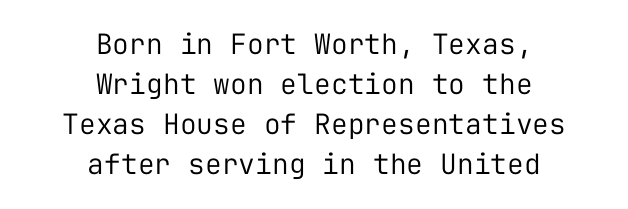
Every character here occupies the same horizontal width, giving the sample a typewriter-like rhythm. Serif or sans? Sans — the stroke terminals are bare. Check under the words: just untouched page. Notice how the stems are strictly vertical — no italics here. A centered setting, common on invitations and titles, is used for this passage. This block has exactly the height ordinary leading produces.
